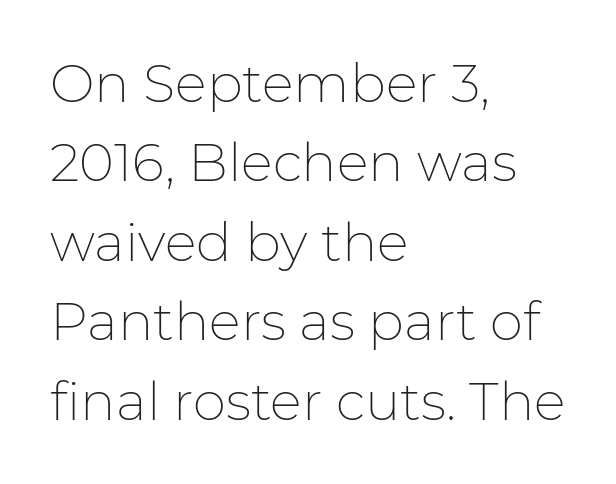
The image shows 53 px thin sans-serif type, upright; set left-aligned, normal line spacing (1.5x), normal letter spacing, not underlined; low stroke contrast and a medium x-height.
